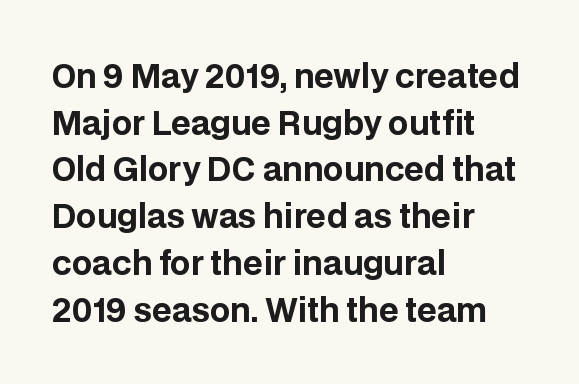
Q: Is the text bold? A: Yes.
Q: Is the text italic (slanted)? A: No, it is upright.
Q: Is the typeface a serif or a sans-serif typeface? A: Sans-serif.
Q: Is the text underlined? A: No.
Q: How is the paragraph aligned? A: Left-aligned.
Q: Is the spacing between letters normal or unusually wide? A: Normal.
Q: Is the spacing between lines tight, normal or loose? A: Normal.
Q: Width (condensed, normal, or wide)? A: Normal.
Q: Stroke contrast? A: Low.
Q: x-height? A: Large.
Q: Monospaced? A: No.
